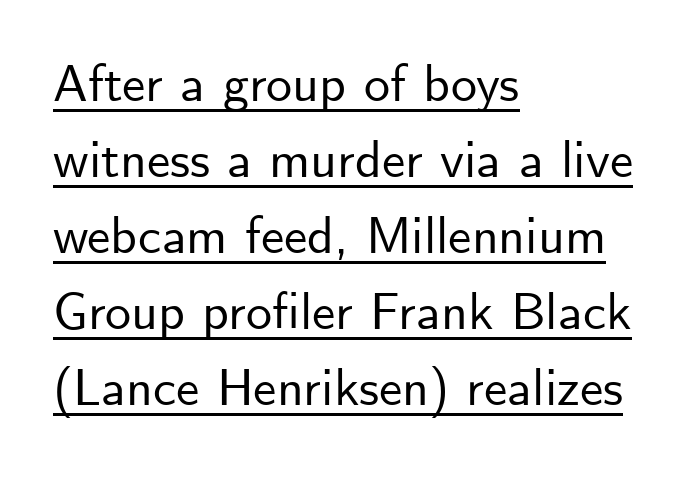
The image shows 52 px sans-serif type, upright; set left-aligned, normal line spacing (1.46x), normal letter spacing, underlined; low stroke contrast and a small x-height.
